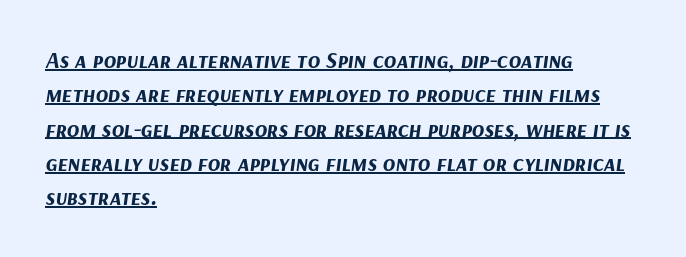
Q: Is the text bold? A: Yes.
Q: Is the text italic (slanted)? A: Yes, it leans right by about 9 degrees.
Q: Is the text underlined? A: Yes.
Q: How is the paragraph aligned? A: Left-aligned.
Q: Is the spacing between letters normal or unusually wide? A: Normal.
Q: Is the spacing between lines tight, normal or loose? A: Normal.
